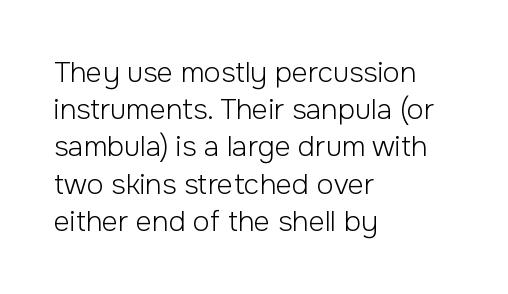
The image shows 28 px light sans-serif type, upright; set left-aligned, normal line spacing (1.33x), normal letter spacing, not underlined; low stroke contrast and a medium x-height.
